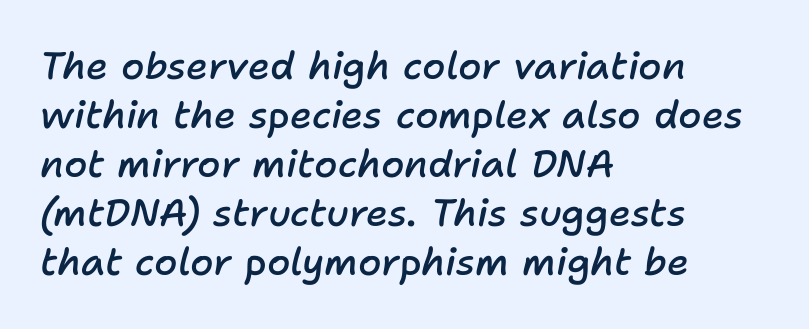
{"italic": "yes", "lean": "right", "slant_degrees": 11, "bold": "semi", "weight": "semibold", "width": "normal", "stroke_contrast": "low", "x_height": "medium", "monospaced": "no", "underline": "no", "align": "left", "line_spacing": "normal", "line_spacing_ratio": 1.29, "letter_spacing": "normal", "letter_spacing_em": 0.0, "glyph_px": 38}
